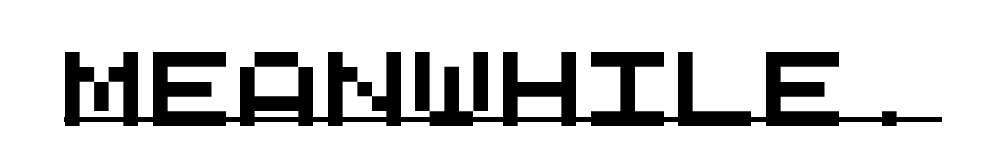
{"serif": "no", "width": "wide", "stroke_contrast": "medium", "x_height": "large", "monospaced": "yes", "underline": "yes", "letter_spacing": "normal", "letter_spacing_em": 0.0, "glyph_px": 73}
